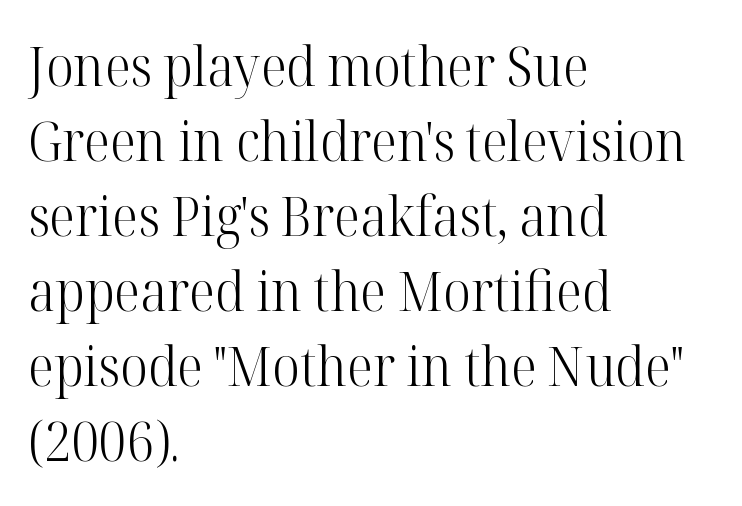
Q: Is the text bold? A: No.
Q: Is the text italic (slanted)? A: No, it is upright.
Q: Is the typeface a serif or a sans-serif typeface? A: Serif.
Q: Is the text underlined? A: No.
Q: How is the paragraph aligned? A: Left-aligned.
Q: Is the spacing between letters normal or unusually wide? A: Normal.
Q: Is the spacing between lines tight, normal or loose? A: Normal.
Q: Width (condensed, normal, or wide)? A: Normal.
Q: Stroke contrast? A: High.
Q: x-height? A: Medium.
Q: Monospaced? A: No.
